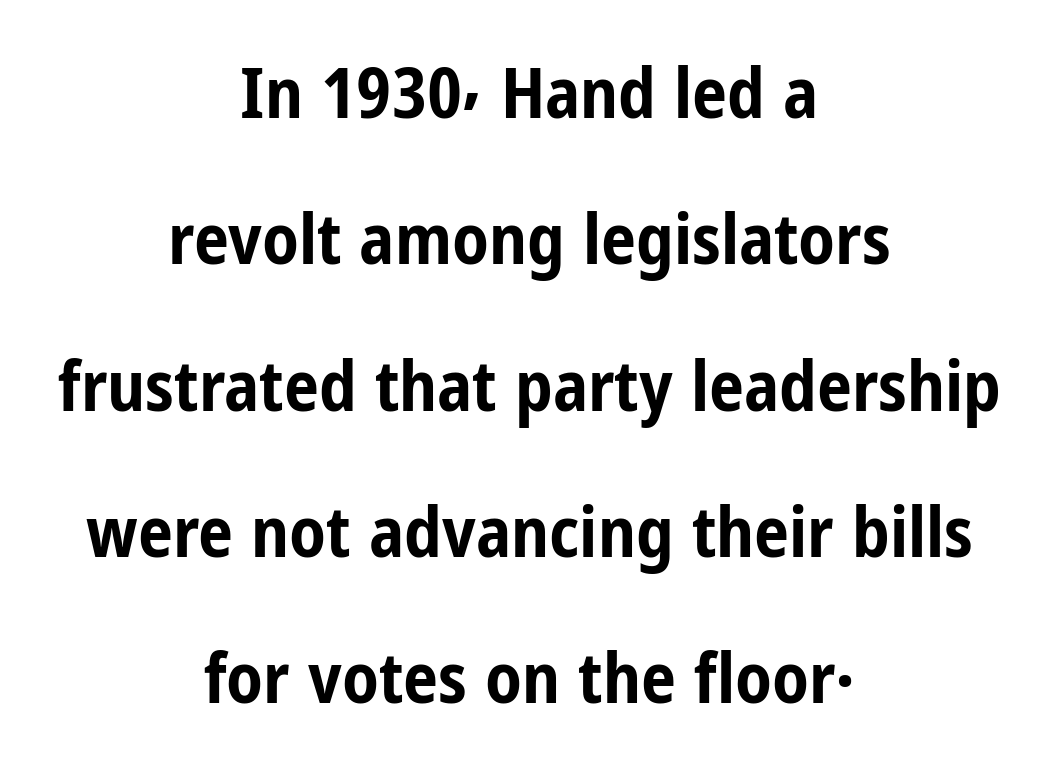
{"serif": "no", "italic": "no", "bold": "yes", "weight": "bold", "width": "condensed", "stroke_contrast": "low", "x_height": "medium", "monospaced": "no", "underline": "no", "align": "center", "line_spacing": "loose", "line_spacing_ratio": 2.09, "letter_spacing": "normal", "letter_spacing_em": 0.0, "glyph_px": 70}
